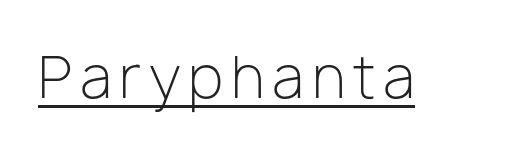
{"serif": "no", "italic": "no", "bold": "no", "weight": "light", "width": "normal", "stroke_contrast": "low", "x_height": "medium", "monospaced": "no", "underline": "yes", "glyph_px": 56}
